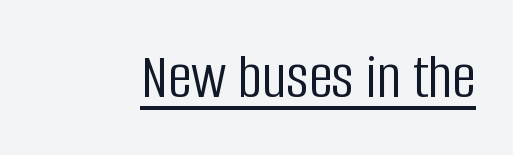
The image shows 65 px light, condensed sans-serif type, upright; set normal letter spacing, underlined; low stroke contrast and a large x-height.
